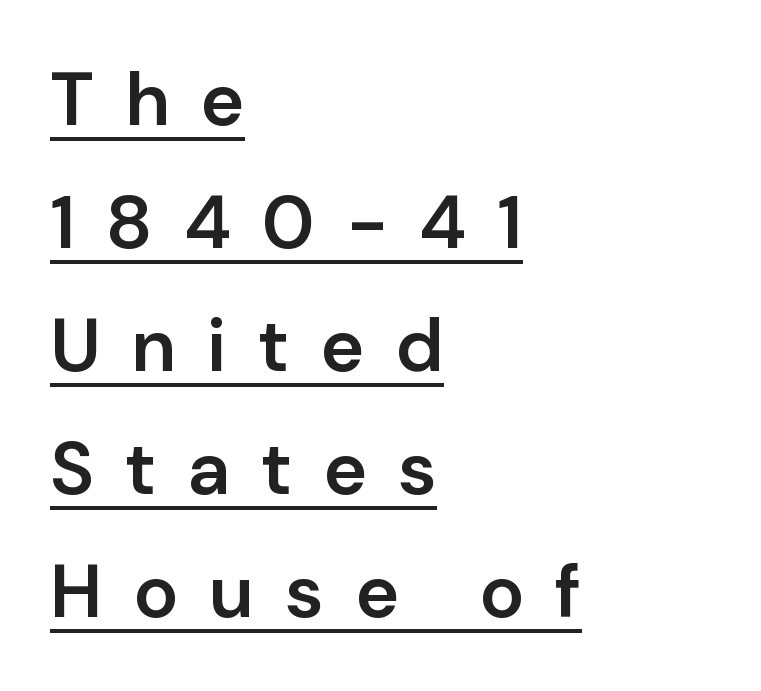
The image shows 75 px semibold sans-serif type, upright; set left-aligned, normal line spacing (1.64x), unusually wide letter spacing (+0.41 em), underlined; low stroke contrast and a medium x-height.
